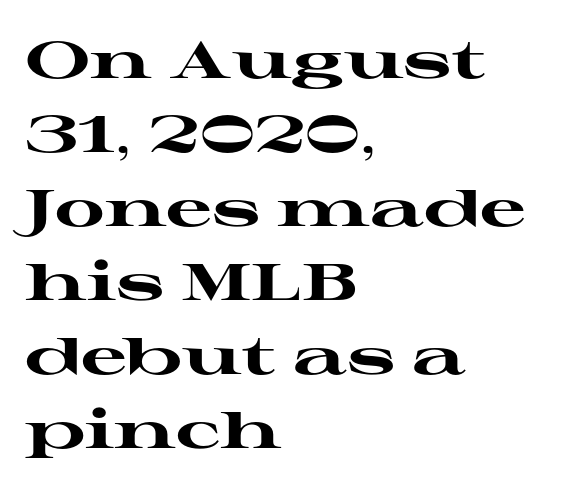
The passage shown stacks its lines at a standard gap. Spacing verdict: proportional, widths tailored to each character. In terms of letterspacing, this is plain default setting. Rule under the text: the space is simply empty.
